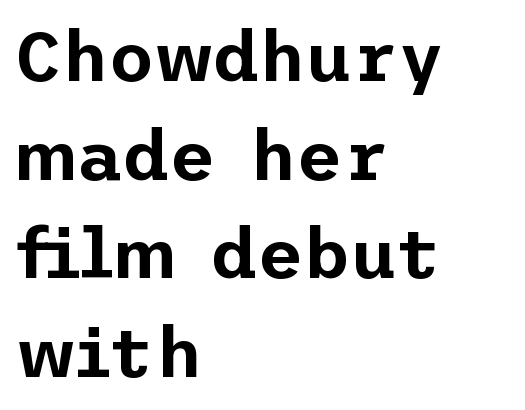
Characters follow at the spacing the type designer built in. Vertical spacing — default. Grotesque or geometric, the face here clearly has no serifs. In CSS terms this would be text-align: left. The letters stand upright; this is a roman face.
